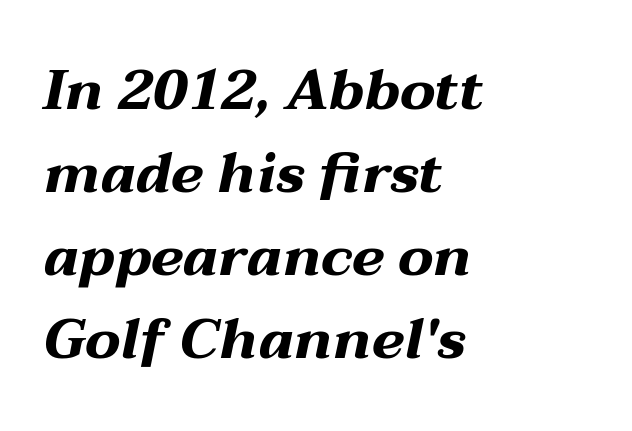
Q: Is the text bold? A: Yes.
Q: Is the text italic (slanted)? A: Yes, it leans right by about 12 degrees.
Q: Is the text underlined? A: No.
Q: How is the paragraph aligned? A: Left-aligned.
Q: Is the spacing between letters normal or unusually wide? A: Normal.
Q: Is the spacing between lines tight, normal or loose? A: Normal.
Q: Width (condensed, normal, or wide)? A: Wide.
Q: Stroke contrast? A: Medium.
Q: x-height? A: Medium.
Q: Monospaced? A: No.
